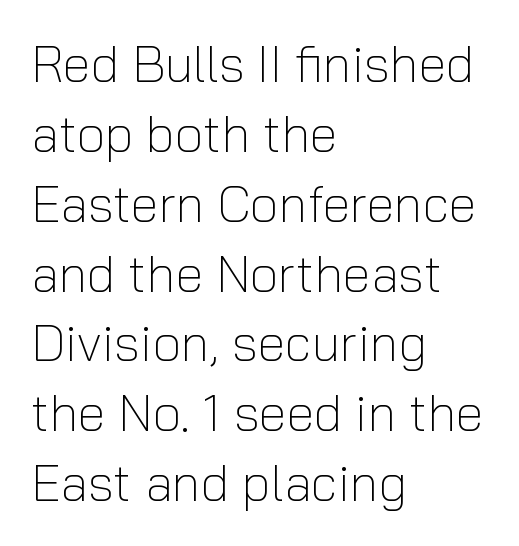
Q: Is the text bold? A: No.
Q: Is the text italic (slanted)? A: No, it is upright.
Q: Is the typeface a serif or a sans-serif typeface? A: Sans-serif.
Q: Is the text underlined? A: No.
Q: How is the paragraph aligned? A: Left-aligned.
Q: Is the spacing between letters normal or unusually wide? A: Normal.
Q: Is the spacing between lines tight, normal or loose? A: Normal.
Q: Width (condensed, normal, or wide)? A: Normal.
Q: Stroke contrast? A: Low.
Q: x-height? A: Medium.
Q: Monospaced? A: No.
